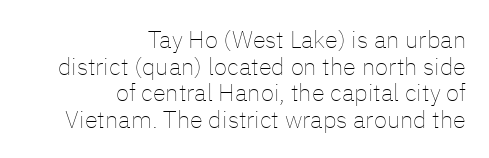
Q: Is the text bold? A: No.
Q: Is the text italic (slanted)? A: No, it is upright.
Q: Is the text underlined? A: No.
Q: How is the paragraph aligned? A: Right-aligned.
Q: Is the spacing between letters normal or unusually wide? A: Normal.
Q: Is the spacing between lines tight, normal or loose? A: Tight.
